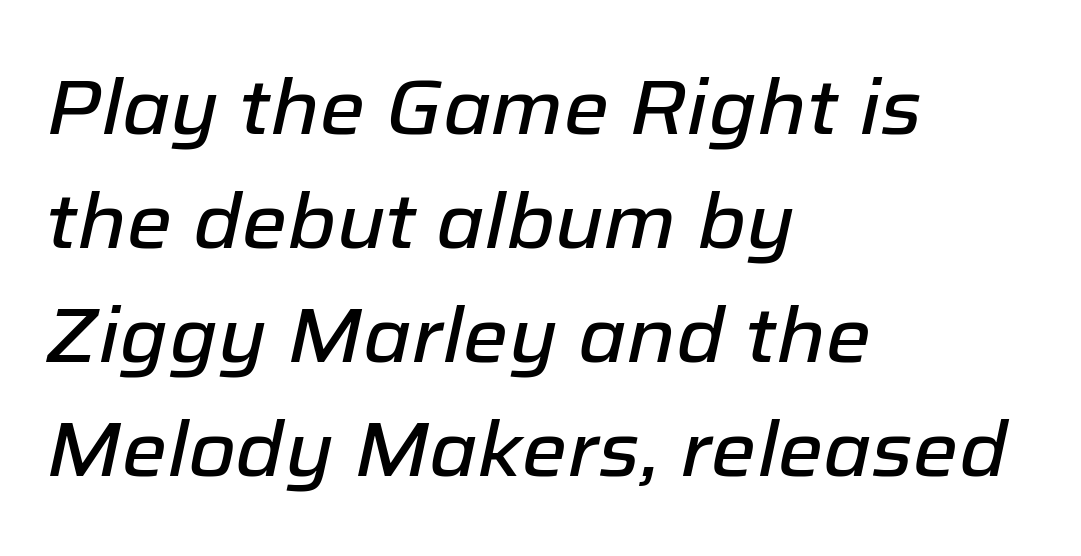
The image shows 77 px text type, italic (leaning right); set left-aligned, normal line spacing (1.48x), normal letter spacing, not underlined; low stroke contrast and a medium x-height.
